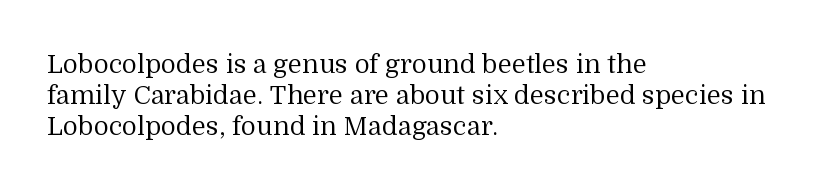
One-word summary of the alignment: left. In terms of letterspacing, this is plain default setting. The words here are not underlined. The characters are drawn with everyday or finer stroke widths. The letters stand straight up with perfectly vertical stems.
